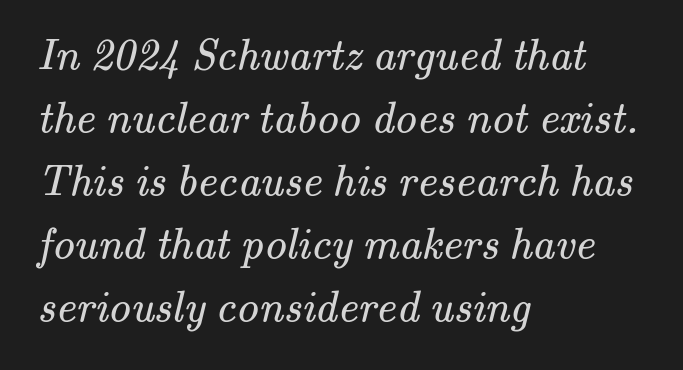
Leading matches the norm, producing a regular column. The letters sit at their default tracking, neither squeezed nor spread. To sum up the face: it has serifs. Looks like regular typesetting: each glyph gets only the width it needs. Each row of text sits above clean, open space.
